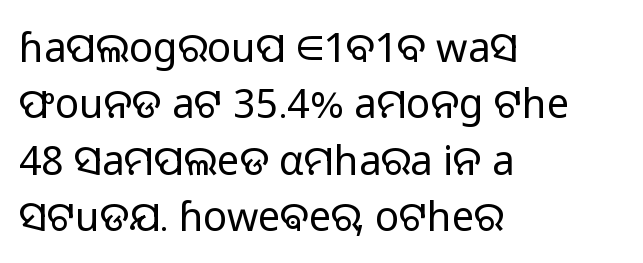
Baseline-to-baseline distance is the conventional proportion of letter height. Inter-character spacing is left at the font's built-in metrics. The letters look calm and open, with moderate or lighter stems. Spacing verdict: proportional, widths tailored to each character. Typographically, this falls in the sans-serif category. Where is the straight margin? On the left.
